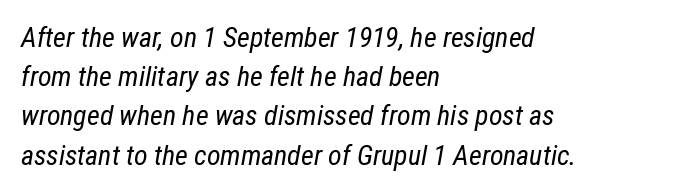
Is the type slanted? Yes — the strokes lean at a clear angle. Nobody touched the tracking dial on this one. Rows of type keep a routine distance in the vertical direction. Caption: multi-line text, flush left, ragged right.
